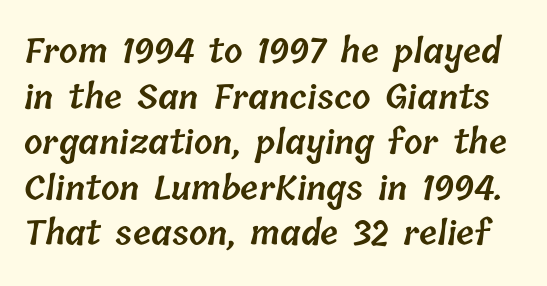
The image shows 33 px semibold type; set normal line spacing (1.38x), normal letter spacing, not underlined; low stroke contrast and a medium x-height.
